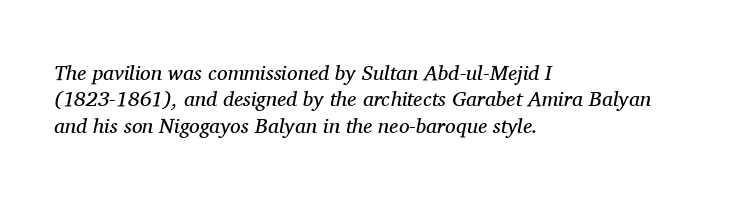
Caption: face not bold, strokes unweighted. Each new line begins a customary step beneath the previous one. Italic: yes, the glyphs are oblique. Tracking here is standard; glyphs follow each other at the usual distance. Horizontally, the lines are justified to the leading edge only.
